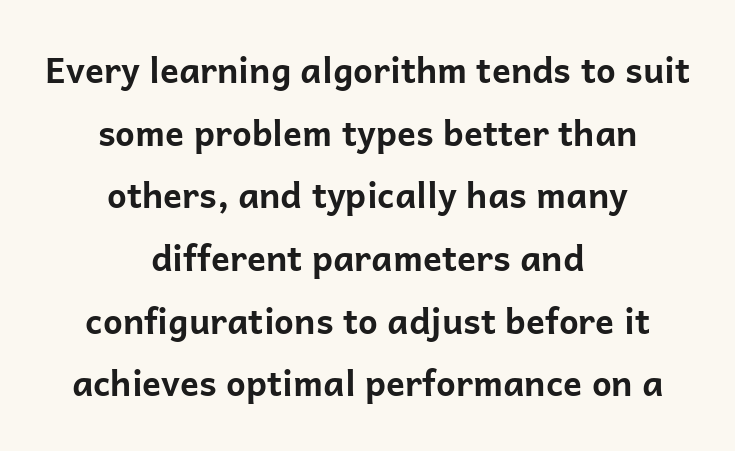
If you drew a line through each stem, it would be perfectly vertical. Emphasis by weight is at full strength: bold. Alignment: centered. Typographically, this falls in the sans-serif category. The baseline area is clear. The face used here is proportionally spaced, like ordinary book or web type.
